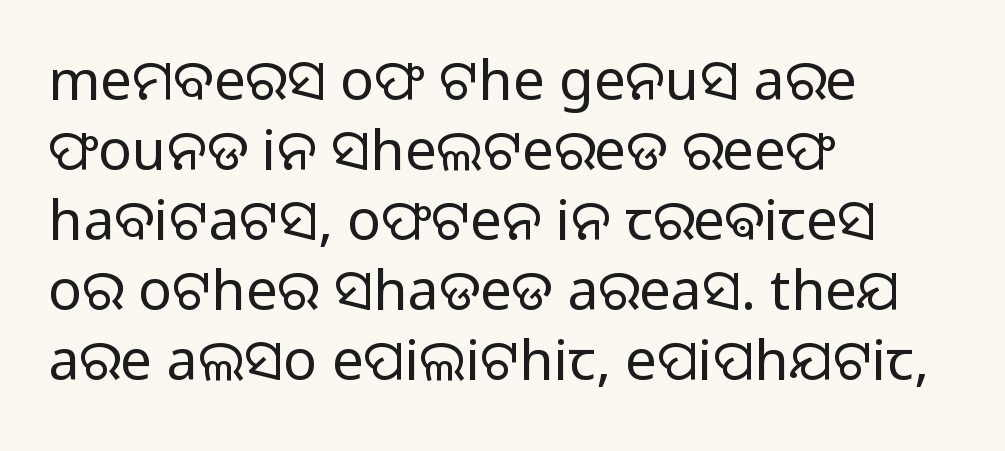
A typesetter would call this proportional, since set widths differ per character. A normal amount of white space separates one row of letters from the next. The glyphs are unaccompanied by any horizontal stroke below them. The font is comparable to plain body text, perhaps lighter. The letters carry no serifs — their stems end cleanly without finishing strokes.
